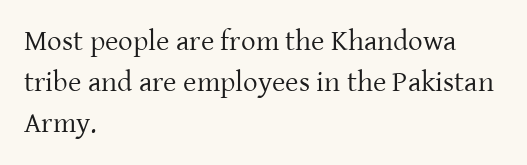
Q: Is the text bold? A: No.
Q: Is the text italic (slanted)? A: No, it is upright.
Q: Is the typeface a serif or a sans-serif typeface? A: Serif.
Q: Is the text underlined? A: No.
Q: How is the paragraph aligned? A: Left-aligned.
Q: Is the spacing between letters normal or unusually wide? A: Normal.
Q: Is the spacing between lines tight, normal or loose? A: Normal.
Q: Width (condensed, normal, or wide)? A: Normal.
Q: Stroke contrast? A: Low.
Q: x-height? A: Medium.
Q: Monospaced? A: No.
